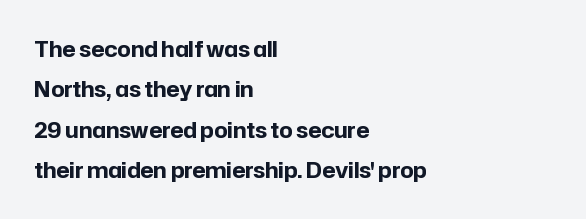
Q: Is the text bold? A: Yes.
Q: Is the text italic (slanted)? A: No, it is upright.
Q: Is the text underlined? A: No.
Q: How is the paragraph aligned? A: Left-aligned.
Q: Is the spacing between letters normal or unusually wide? A: Normal.
Q: Is the spacing between lines tight, normal or loose? A: Loose.
